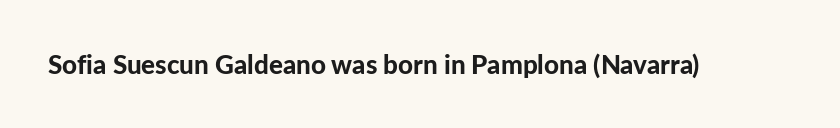
The image shows 26 px bold type, upright; set normal letter spacing, not underlined.
